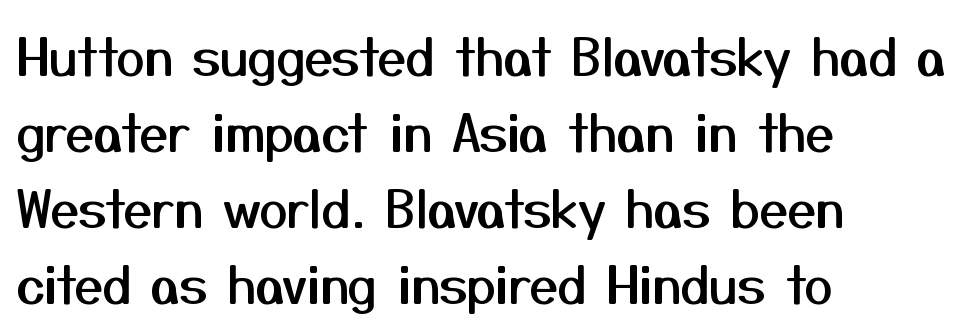
Q: Is the text italic (slanted)? A: No, it is upright.
Q: Is the typeface a serif or a sans-serif typeface? A: Sans-serif.
Q: Is the text underlined? A: No.
Q: How is the paragraph aligned? A: Left-aligned.
Q: Is the spacing between letters normal or unusually wide? A: Normal.
Q: Is the spacing between lines tight, normal or loose? A: Normal.
Q: Width (condensed, normal, or wide)? A: Normal.
Q: Stroke contrast? A: Medium.
Q: x-height? A: Medium.
Q: Monospaced? A: No.
